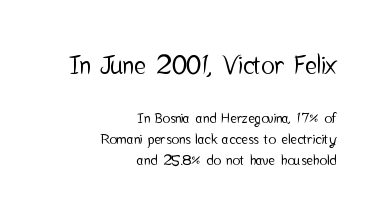
The image shows 25 px text type, upright; set right-aligned, normal line spacing (1.5x), normal letter spacing, not underlined; the first (top) block is 1.79x larger.
